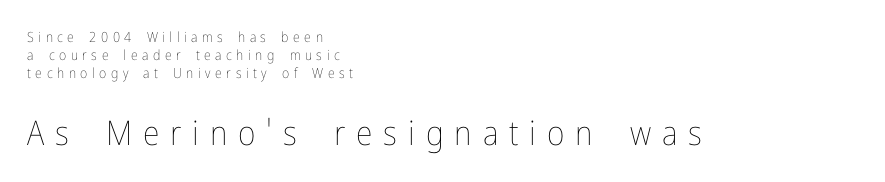
{"italic": "no", "bold": "no", "weight": "thin", "width": "condensed", "stroke_contrast": "low", "x_height": "medium", "monospaced": "no", "underline": "no", "align": "left", "line_spacing": "normal", "line_spacing_ratio": 1.28, "letter_spacing": "wide", "letter_spacing_em": 0.32, "larger_block": "second", "size_ratio": 2.43, "glyph_px": 34}
